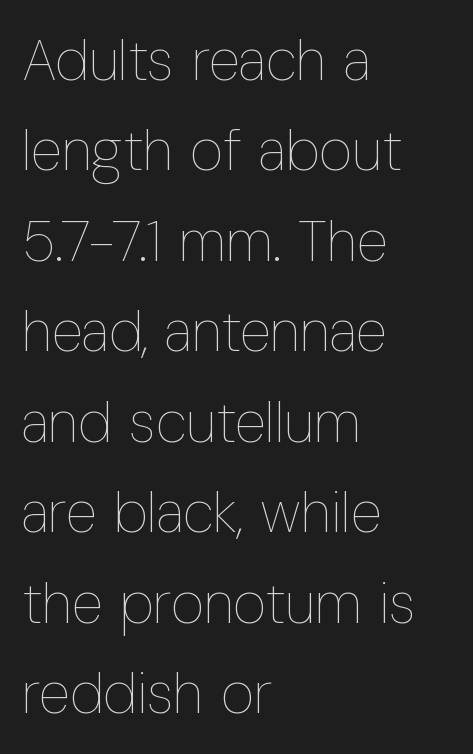
The image shows 58 px thin, condensed type, upright; set left-aligned, normal line spacing (1.56x), normal letter spacing, not underlined; low stroke contrast and a medium x-height.
